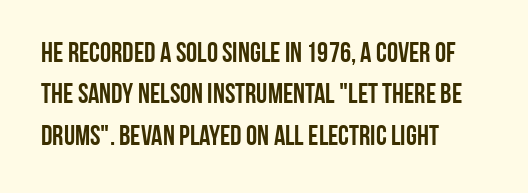
{"serif": "no", "italic": "no", "width": "condensed", "stroke_contrast": "low", "x_height": "large", "monospaced": "no", "underline": "no", "align": "left", "line_spacing": "normal", "line_spacing_ratio": 1.48, "letter_spacing": "normal", "letter_spacing_em": 0.0, "glyph_px": 28}
